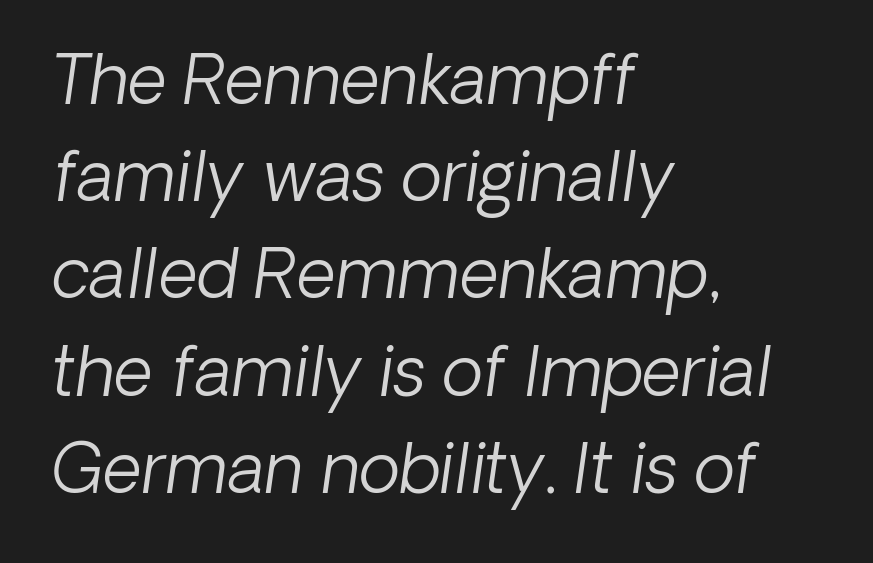
Q: Is the text bold? A: No.
Q: Is the text italic (slanted)? A: Yes, it leans right by about 8 degrees.
Q: Is the text underlined? A: No.
Q: How is the paragraph aligned? A: Left-aligned.
Q: Is the spacing between letters normal or unusually wide? A: Normal.
Q: Is the spacing between lines tight, normal or loose? A: Normal.
Q: Width (condensed, normal, or wide)? A: Normal.
Q: Stroke contrast? A: Low.
Q: x-height? A: Medium.
Q: Monospaced? A: No.
